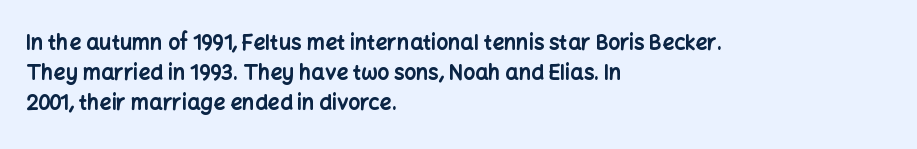
{"italic": "no", "bold": "yes", "underline": "no", "align": "left", "line_spacing": "normal", "line_spacing_ratio": 1.44, "letter_spacing": "normal", "letter_spacing_em": 0.0, "glyph_px": 21}
